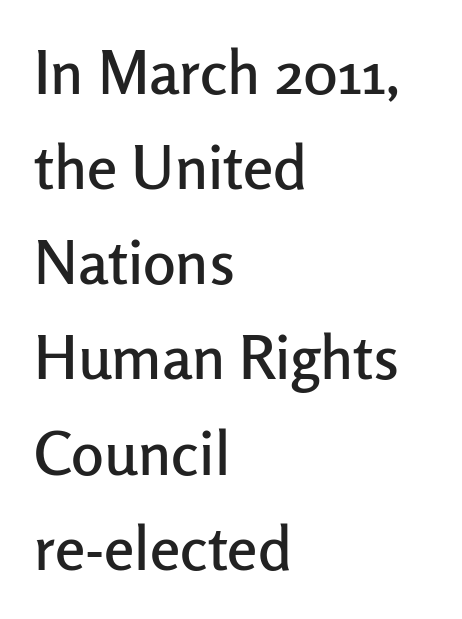
{"serif": "no", "italic": "no", "width": "normal", "stroke_contrast": "low", "x_height": "medium", "monospaced": "no", "underline": "no", "align": "left", "line_spacing": "normal", "line_spacing_ratio": 1.56, "letter_spacing": "normal", "letter_spacing_em": 0.0, "glyph_px": 61}
